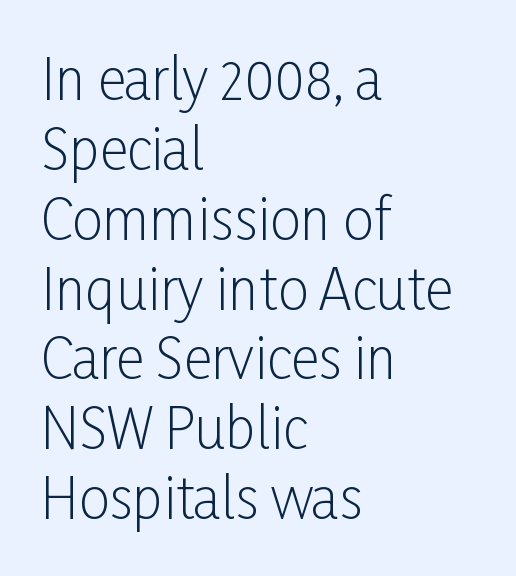
{"serif": "no", "italic": "no", "bold": "no", "weight": "light", "width": "condensed", "stroke_contrast": "low", "x_height": "medium", "monospaced": "no", "underline": "no", "align": "left", "line_spacing": "normal", "line_spacing_ratio": 1.27, "letter_spacing": "normal", "letter_spacing_em": 0.0, "glyph_px": 55}
